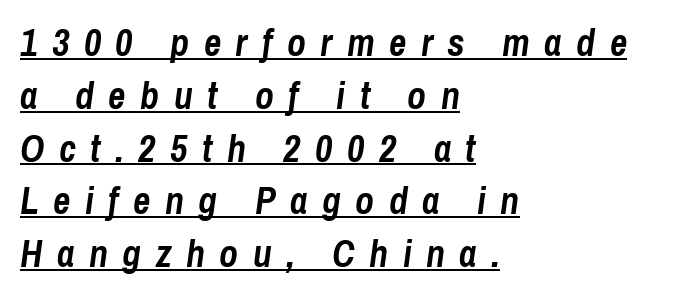
The image shows 38 px semibold, condensed type, italic (leaning right); set left-aligned, normal line spacing (1.39x), unusually wide letter spacing (+0.38 em), underlined; low stroke contrast and a medium x-height.
